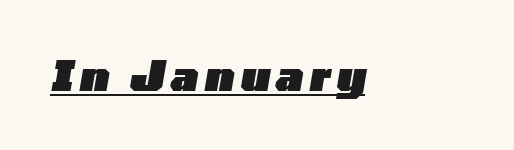
Q: Is the text bold? A: Yes.
Q: Is the text italic (slanted)? A: Yes, it leans right by about 10 degrees.
Q: Is the text underlined? A: Yes.
Q: Width (condensed, normal, or wide)? A: Wide.
Q: Stroke contrast? A: Low.
Q: x-height? A: Medium.
Q: Monospaced? A: No.
